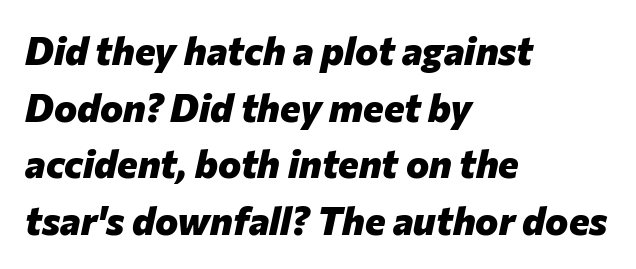
Style check: oblique. Look at the stroke-to-counter ratio: heavy, a bold. Unmarked baselines from the first word to the last. Rows of type keep a routine distance in the vertical direction.
